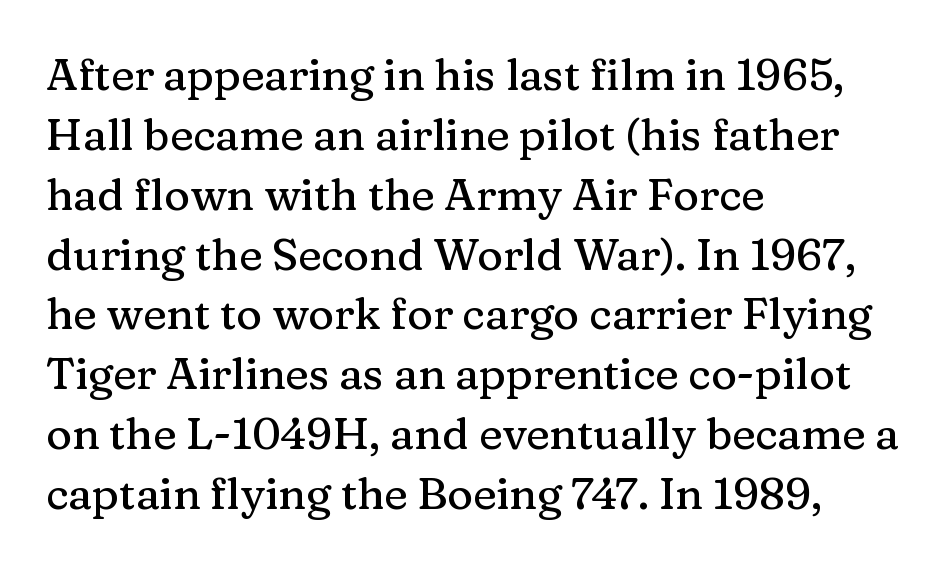
The image shows 44 px serif type, upright; set left-aligned, normal line spacing (1.36x), normal letter spacing, not underlined; medium stroke contrast and a medium x-height.
